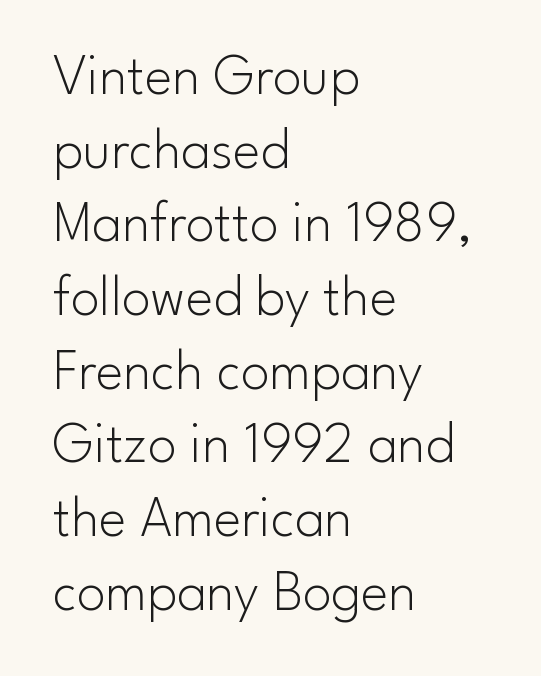
{"serif": "no", "italic": "no", "bold": "no", "weight": "light", "width": "normal", "stroke_contrast": "low", "x_height": "small", "monospaced": "no", "underline": "no", "align": "left", "line_spacing": "normal", "line_spacing_ratio": 1.27, "letter_spacing": "normal", "letter_spacing_em": 0.0, "glyph_px": 58}
